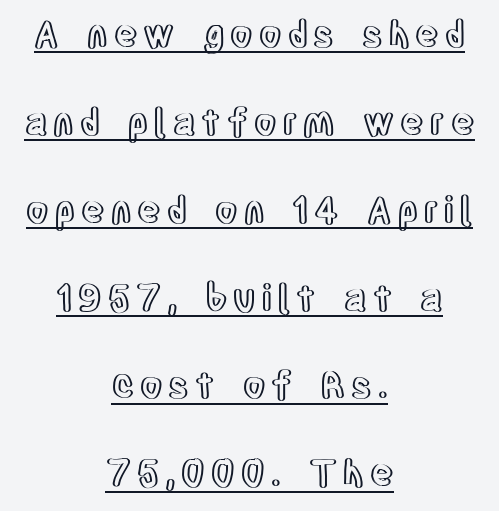
Is there an underline? Yes — a line sits under the letters. Style check: upright. Is there much room between lines? Yes — plenty of vertical air separates them. In CSS terms this would be text-align: center.
